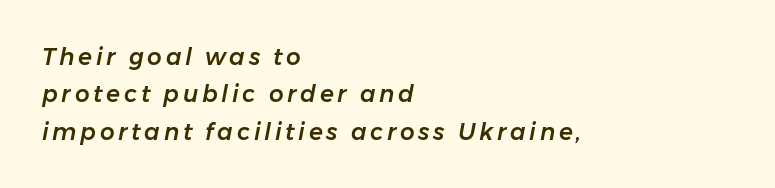
Q: Is the text italic (slanted)? A: Yes, it leans right by about 11 degrees.
Q: Is the text underlined? A: No.
Q: How is the paragraph aligned? A: Left-aligned.
Q: Is the spacing between lines tight, normal or loose? A: Normal.
